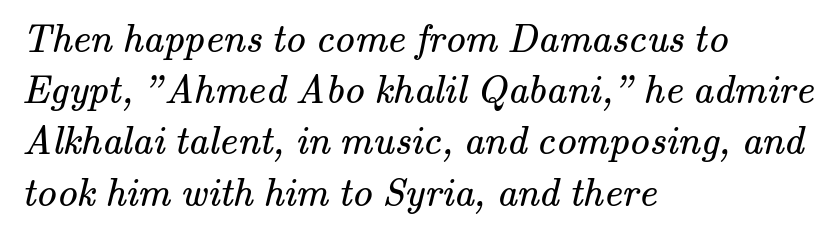
Q: Is the text bold? A: No.
Q: Is the typeface a serif or a sans-serif typeface? A: Serif.
Q: Is the text underlined? A: No.
Q: How is the paragraph aligned? A: Left-aligned.
Q: Is the spacing between letters normal or unusually wide? A: Normal.
Q: Is the spacing between lines tight, normal or loose? A: Normal.
Q: Width (condensed, normal, or wide)? A: Normal.
Q: Stroke contrast? A: Medium.
Q: x-height? A: Small.
Q: Monospaced? A: No.
